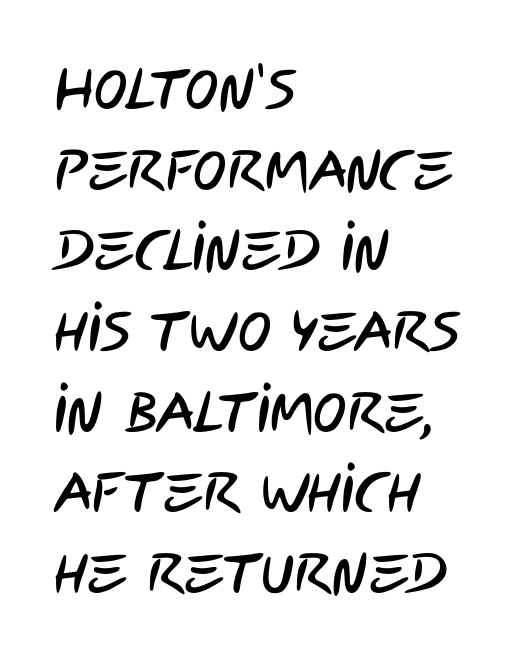
The image shows 56 px condensed sans-serif type; set left-aligned, normal line spacing (1.44x), normal letter spacing, not underlined; low stroke contrast and a large x-height.
